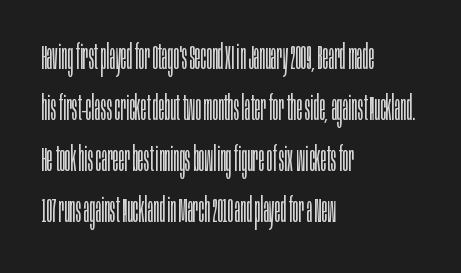
Q: Is the text bold? A: No.
Q: Is the text italic (slanted)? A: No, it is upright.
Q: Is the typeface a serif or a sans-serif typeface? A: Sans-serif.
Q: Is the text underlined? A: No.
Q: How is the paragraph aligned? A: Left-aligned.
Q: Is the spacing between letters normal or unusually wide? A: Normal.
Q: Is the spacing between lines tight, normal or loose? A: Normal.
Q: Width (condensed, normal, or wide)? A: Condensed.
Q: Stroke contrast? A: Low.
Q: x-height? A: Large.
Q: Monospaced? A: No.
